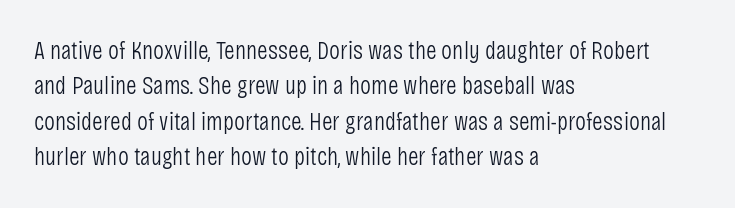
{"italic": "no", "bold": "no", "underline": "no", "align": "left", "line_spacing": "normal", "line_spacing_ratio": 1.36, "letter_spacing": "normal", "letter_spacing_em": 0.0, "glyph_px": 26}
